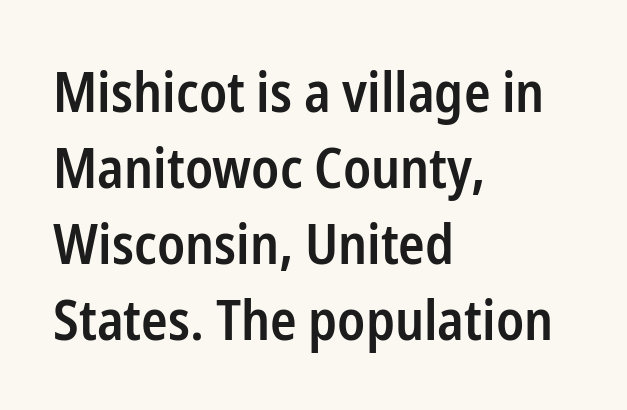
The image shows 55 px semibold, condensed sans-serif type, upright; set left-aligned, normal line spacing (1.38x), normal letter spacing, not underlined; low stroke contrast and a medium x-height.
